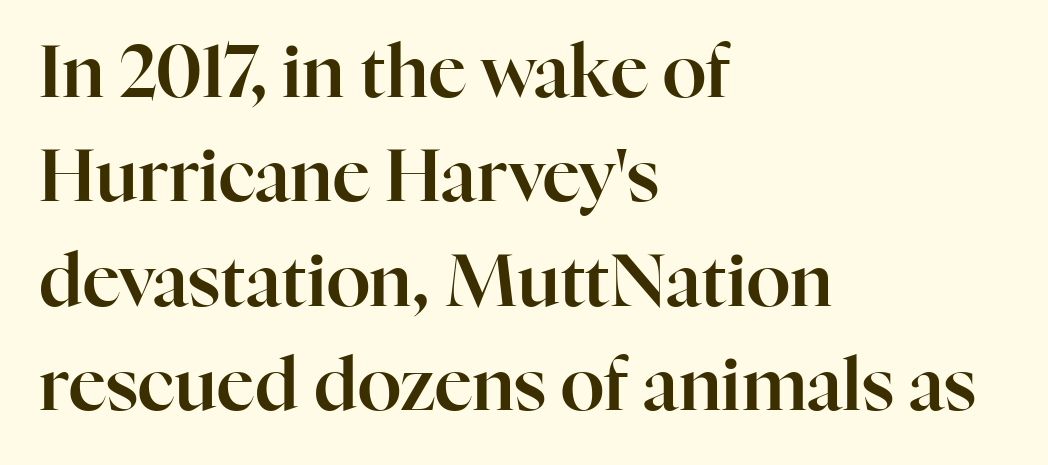
{"serif": "yes", "italic": "no", "width": "normal", "stroke_contrast": "high", "x_height": "medium", "monospaced": "no", "underline": "no", "align": "left", "line_spacing": "normal", "line_spacing_ratio": 1.45, "letter_spacing": "normal", "letter_spacing_em": 0.0, "glyph_px": 72}
